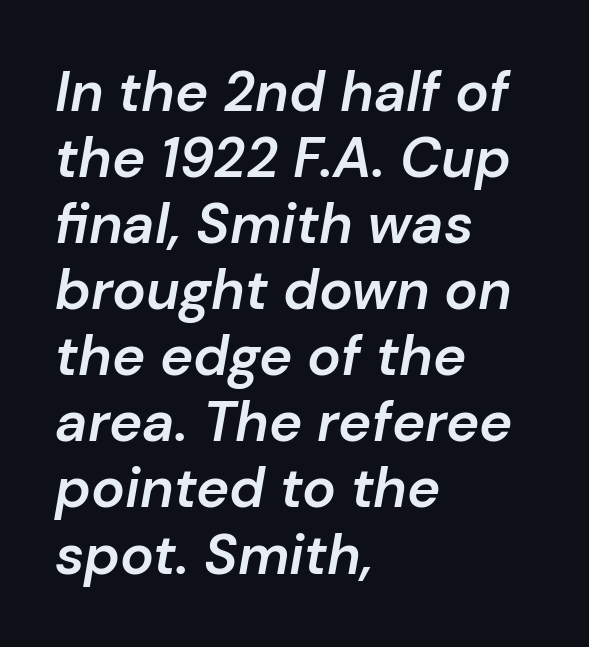
The image shows 56 px semibold type, italic (leaning right); set left-aligned, line spacing 1.18x, normal letter spacing, not underlined; low stroke contrast and a medium x-height.
